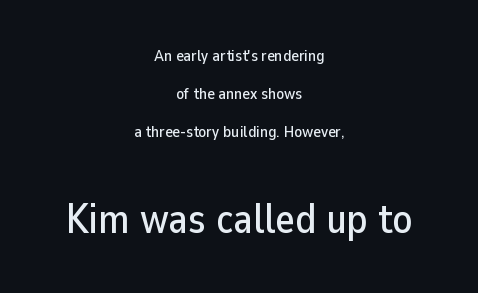
Q: Is the text italic (slanted)? A: No, it is upright.
Q: Is the typeface a serif or a sans-serif typeface? A: Sans-serif.
Q: Is the text underlined? A: No.
Q: How is the paragraph aligned? A: Centered.
Q: Is the spacing between letters normal or unusually wide? A: Normal.
Q: Is the spacing between lines tight, normal or loose? A: Loose.
Q: Which block of text is set in a larger size, the first (top) or the second (bottom)? A: The second (bottom) one.
Q: Width (condensed, normal, or wide)? A: Normal.
Q: Stroke contrast? A: Low.
Q: x-height? A: Medium.
Q: Monospaced? A: No.
